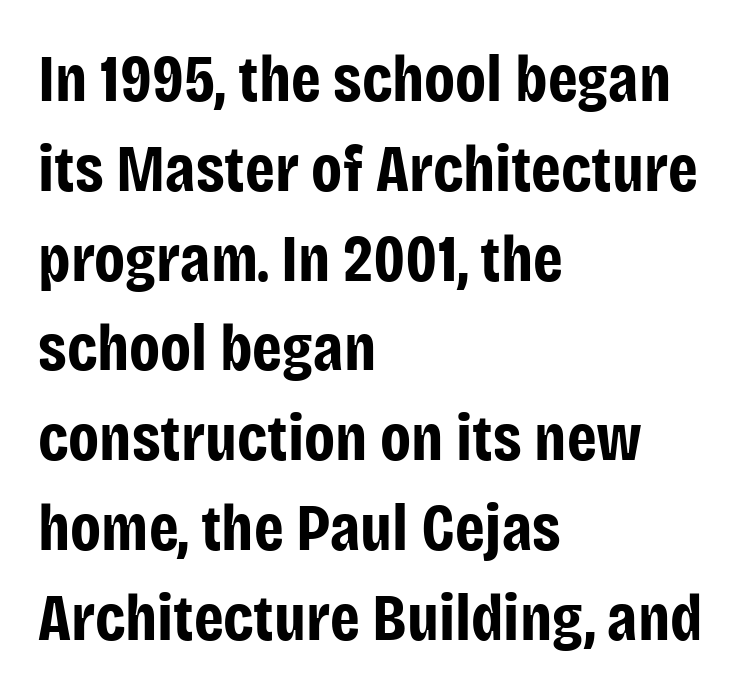
{"serif": "no", "italic": "no", "bold": "yes", "weight": "bold", "width": "condensed", "stroke_contrast": "low", "x_height": "large", "monospaced": "no", "underline": "no", "align": "left", "line_spacing": "normal", "line_spacing_ratio": 1.34, "letter_spacing": "normal", "letter_spacing_em": 0.0, "glyph_px": 67}
